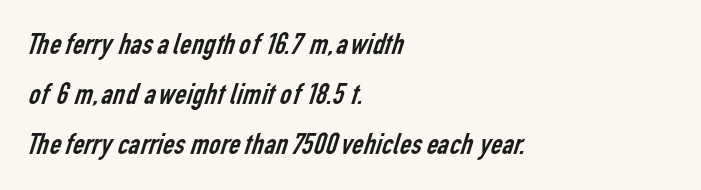
The image shows 32 px regular-weight, condensed sans-serif type; set left-aligned, normal line spacing (1.57x), normal letter spacing, not underlined; low stroke contrast and a medium x-height.
